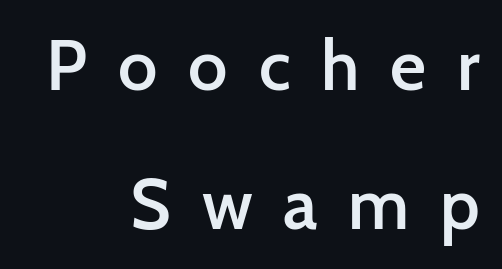
Q: Is the text bold? A: Semi-bold.
Q: Is the text italic (slanted)? A: No, it is upright.
Q: Is the typeface a serif or a sans-serif typeface? A: Sans-serif.
Q: Is the text underlined? A: No.
Q: How is the paragraph aligned? A: Right-aligned.
Q: Is the spacing between letters normal or unusually wide? A: Unusually wide.
Q: Is the spacing between lines tight, normal or loose? A: Loose.
Q: Width (condensed, normal, or wide)? A: Normal.
Q: Stroke contrast? A: Low.
Q: x-height? A: Medium.
Q: Monospaced? A: No.
